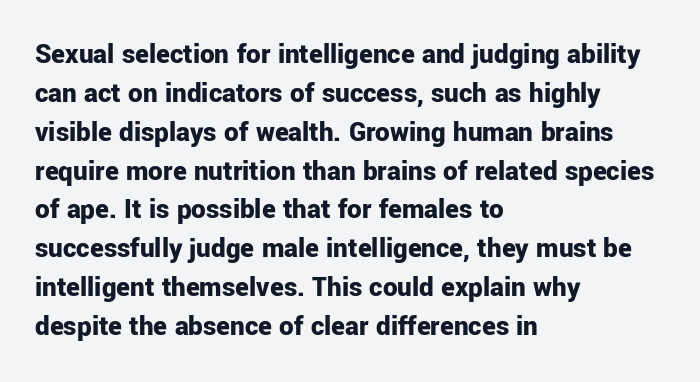
Q: Is the text bold? A: Yes.
Q: Is the text italic (slanted)? A: No, it is upright.
Q: Is the typeface a serif or a sans-serif typeface? A: Sans-serif.
Q: Is the text underlined? A: No.
Q: How is the paragraph aligned? A: Left-aligned.
Q: Is the spacing between letters normal or unusually wide? A: Normal.
Q: Is the spacing between lines tight, normal or loose? A: Normal.
Q: Width (condensed, normal, or wide)? A: Normal.
Q: Stroke contrast? A: Low.
Q: x-height? A: Medium.
Q: Monospaced? A: No.
